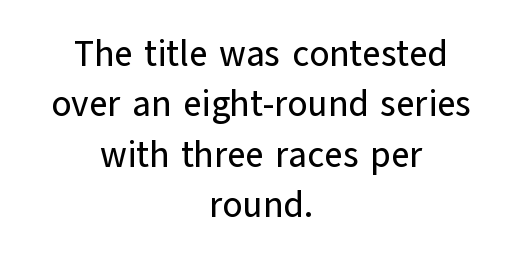
This rendering employs a face without finishing strokes, i.e., a sans-serif. Looks like regular typesetting: each glyph gets only the width it needs. The area under the type is left untouched. There is no visible air inserted between adjacent glyphs.
